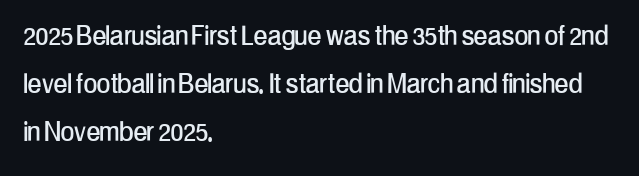
The image shows 33 px condensed sans-serif type, upright; set left-aligned, normal line spacing (1.45x), normal letter spacing, not underlined; low stroke contrast and a medium x-height.
